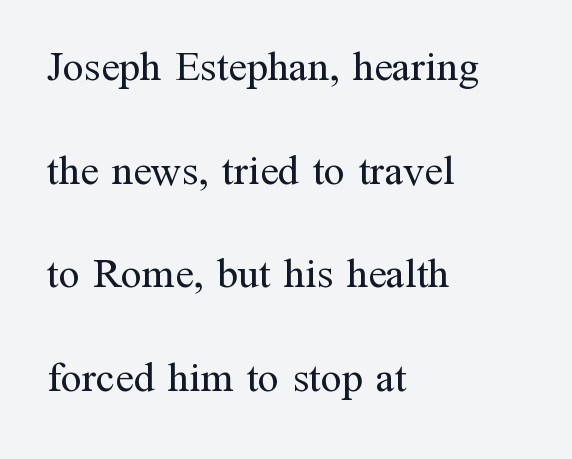
Q: Is the text bold? A: No.
Q: Is the text italic (slanted)? A: No, it is upright.
Q: Is the typeface a serif or a sans-serif typeface? A: Serif.
Q: Is the text underlined? A: No.
Q: How is the paragraph aligned? A: Left-aligned.
Q: Is the spacing between letters normal or unusually wide? A: Normal.
Q: Is the spacing between lines tight, normal or loose? A: Loose.
Q: Width (condensed, normal, or wide)? A: Normal.
Q: Stroke contrast? A: Medium.
Q: x-height? A: Medium.
Q: Monospaced? A: No.
